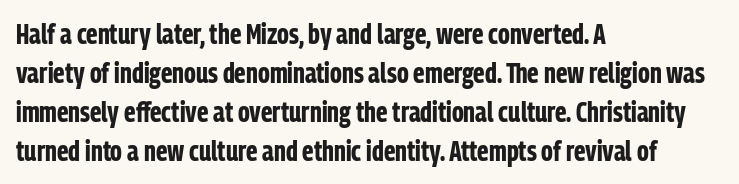
The image shows 28 px bold, condensed sans-serif type, upright; set left-aligned, normal line spacing (1.39x), normal letter spacing, not underlined; low stroke contrast and a medium x-height.
